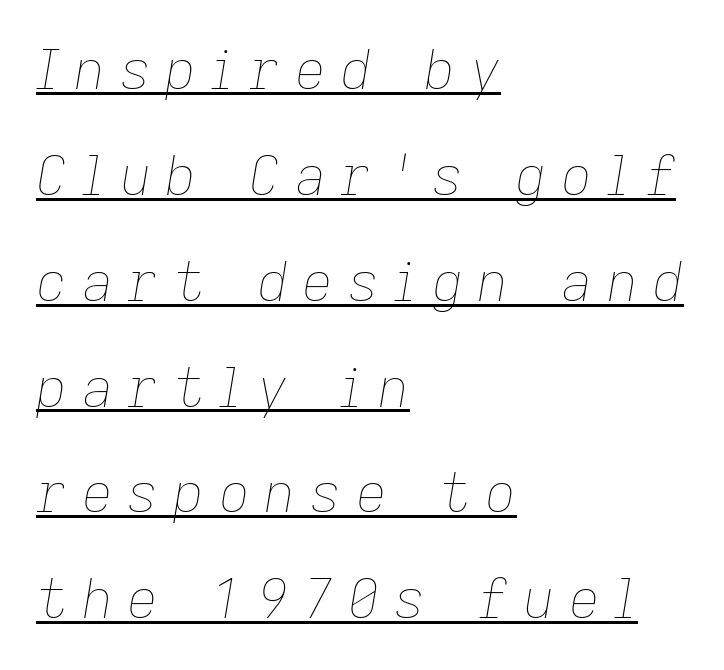
{"italic": "yes", "lean": "right", "slant_degrees": 9, "bold": "no", "weight": "thin", "width": "normal", "stroke_contrast": "low", "x_height": "medium", "monospaced": "no", "underline": "yes", "align": "left", "line_spacing": "loose", "line_spacing_ratio": 1.96, "letter_spacing": "wide", "letter_spacing_em": 0.27, "glyph_px": 54}
